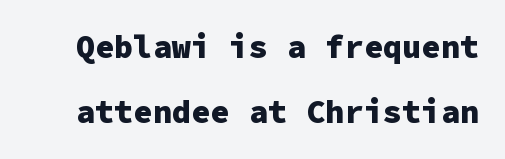
{"serif": "no", "italic": "no", "bold": "yes", "weight": "heavy", "width": "normal", "stroke_contrast": "low", "x_height": "medium", "monospaced": "yes", "underline": "no", "line_spacing": "loose", "line_spacing_ratio": 2.04, "letter_spacing": "normal", "letter_spacing_em": 0.0, "glyph_px": 32}
